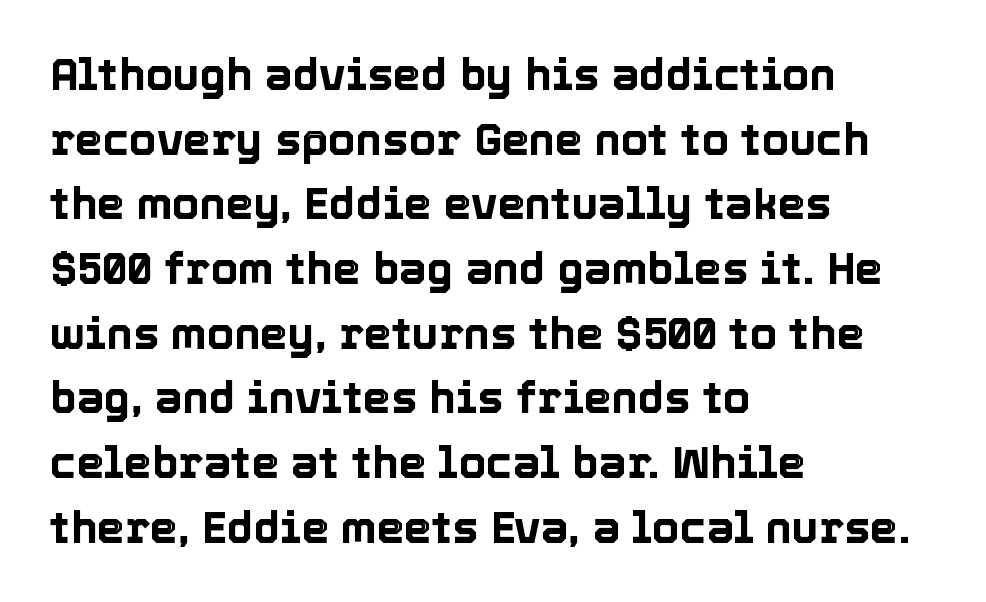
The image shows 44 px text type, upright; set left-aligned, normal line spacing (1.47x), normal letter spacing, not underlined; a medium x-height.
